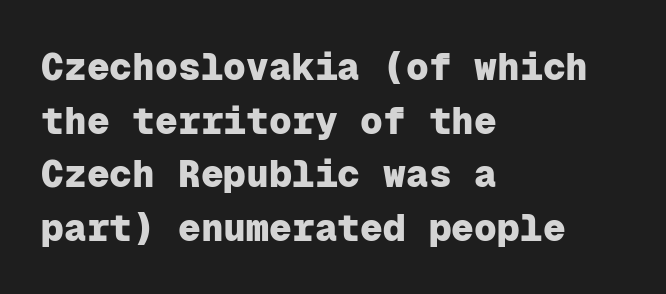
{"serif": "no", "italic": "no", "bold": "yes", "weight": "heavy", "width": "normal", "stroke_contrast": "low", "x_height": "medium", "monospaced": "yes", "underline": "no", "align": "left", "line_spacing": "normal", "line_spacing_ratio": 1.41, "letter_spacing": "normal", "letter_spacing_em": 0.0, "glyph_px": 38}
